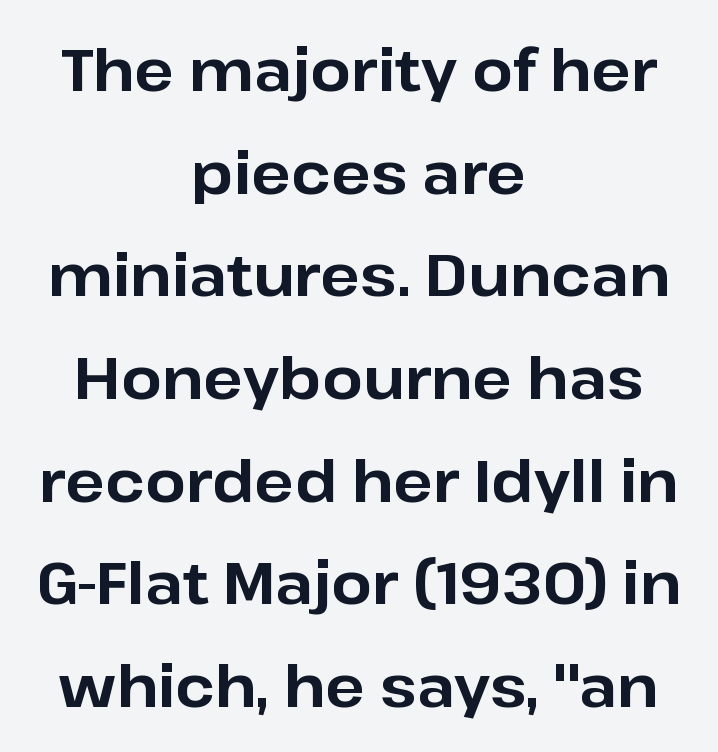
The image shows 58 px bold sans-serif type, upright; set centered, line spacing 1.77x, normal letter spacing, not underlined; low stroke contrast and a medium x-height.
